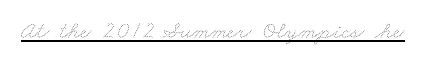
Underlining? Definitely there. The weight tops out at a normal text grade. Does extra space separate the letters? No, they use regular spacing.
